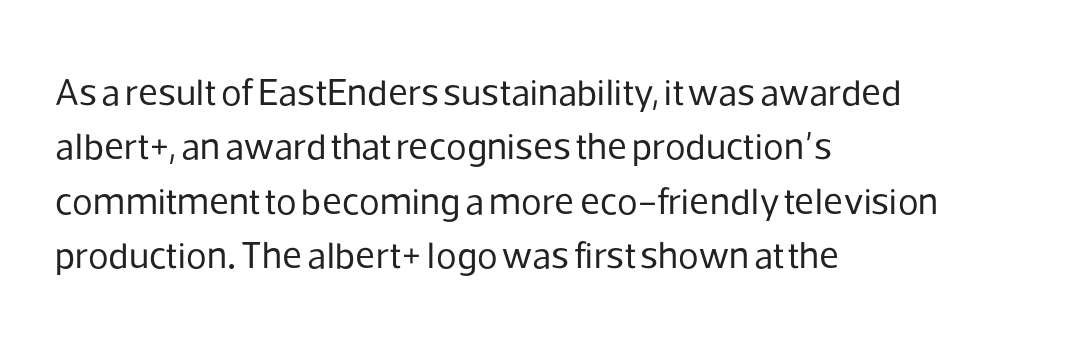
The image shows 38 px regular-weight sans-serif type, upright; set left-aligned, normal line spacing (1.43x), normal letter spacing, not underlined; low stroke contrast and a medium x-height.
